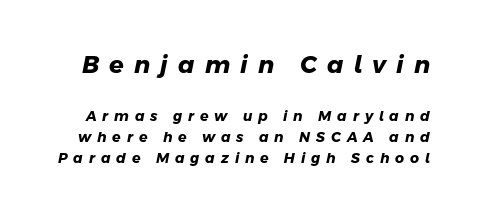
{"bold": "yes", "underline": "no", "line_spacing": "normal", "line_spacing_ratio": 1.5, "letter_spacing": "wide", "letter_spacing_em": 0.42, "larger_block": "first", "size_ratio": 1.71, "glyph_px": 24}
